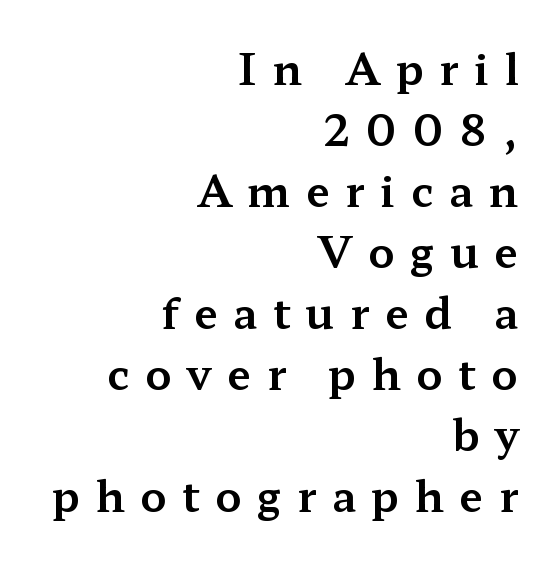
{"serif": "yes", "italic": "no", "width": "wide", "stroke_contrast": "medium", "x_height": "medium", "monospaced": "no", "underline": "no", "align": "right", "line_spacing": "normal", "line_spacing_ratio": 1.42, "letter_spacing": "wide", "letter_spacing_em": 0.36, "glyph_px": 43}
